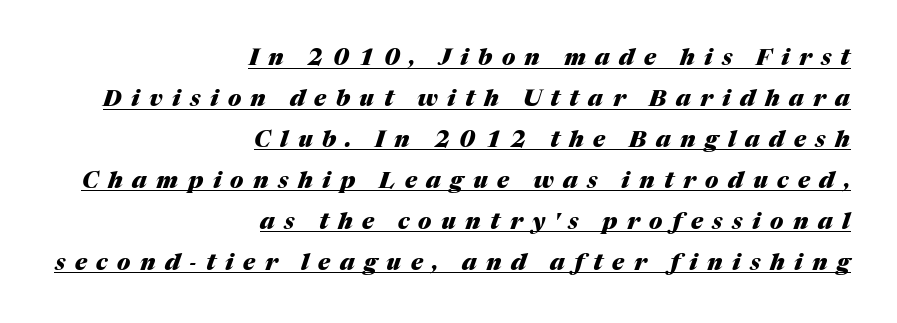
The setting favours the right margin, as signatures and pull-quotes sometimes do. Here the glyphs are tracked loosely, breaking word shapes into spaced letters. Students, this is bold: see how much ink each stroke carries. The face used here has a pronounced slope to its letters. The typesetter has applied underlining to the passage shown.
